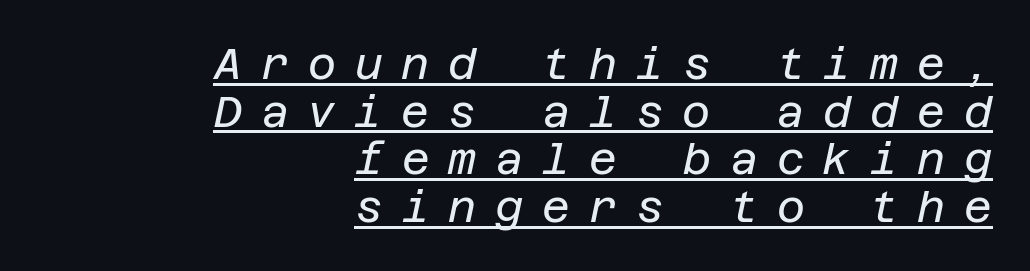
Posture: slanted. The typesetter has applied underlining to the passage shown. Compared with a flush-left layout, this one pins lines to the opposite, right side. Letters have the restrained weight of plain body copy at most. There is plenty of visible air inserted between adjacent glyphs. Whoever set this chose condensed vertical rhythm over breathing room.
